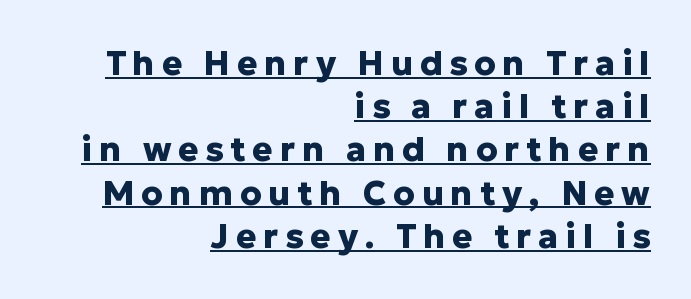
These lines were composed using upright roman letters. This block has exactly the height ordinary leading produces. A typesetter would call this heavily tracked-out type. This sample uses a sans-serif face.
